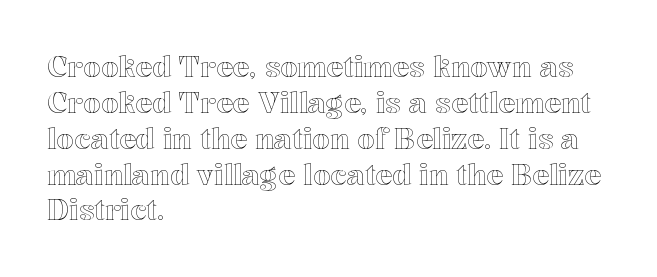
{"italic": "no", "width": "normal", "x_height": "medium", "monospaced": "no", "underline": "no", "align": "left", "line_spacing": "normal", "line_spacing_ratio": 1.28, "letter_spacing": "normal", "letter_spacing_em": 0.0, "glyph_px": 28}
